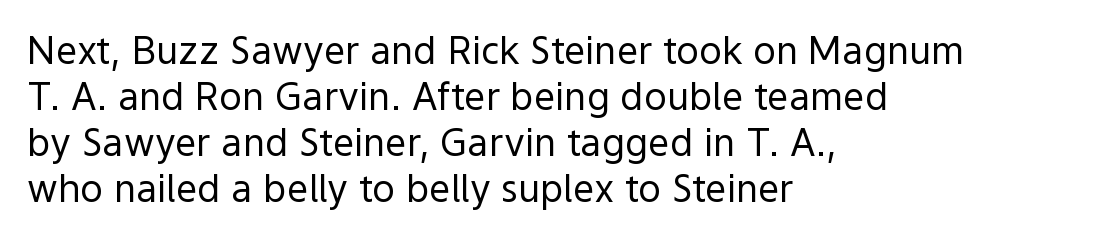
The image shows 38 px regular-weight sans-serif type, upright; set left-aligned, line spacing 1.21x, normal letter spacing, not underlined; a medium x-height.
